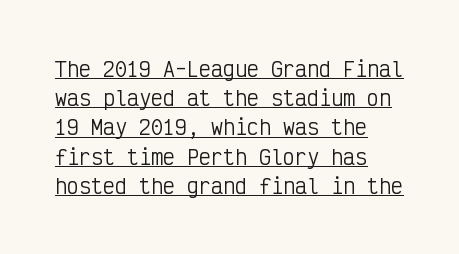
The image shows 20 px text type, upright; set left-aligned, normal line spacing (1.46x), normal letter spacing, underlined.
